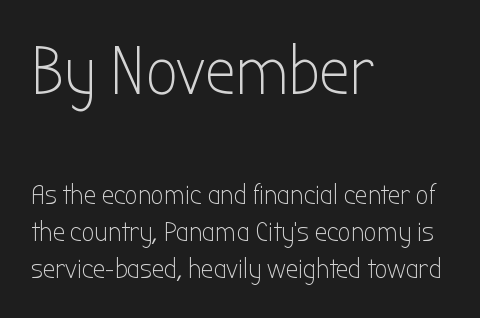
{"serif": "no", "italic": "no", "bold": "no", "weight": "light", "width": "condensed", "stroke_contrast": "low", "x_height": "medium", "monospaced": "no", "underline": "no", "align": "left", "line_spacing": "normal", "line_spacing_ratio": 1.33, "letter_spacing": "normal", "letter_spacing_em": 0.0, "larger_block": "first", "size_ratio": 2.46, "glyph_px": 69}
